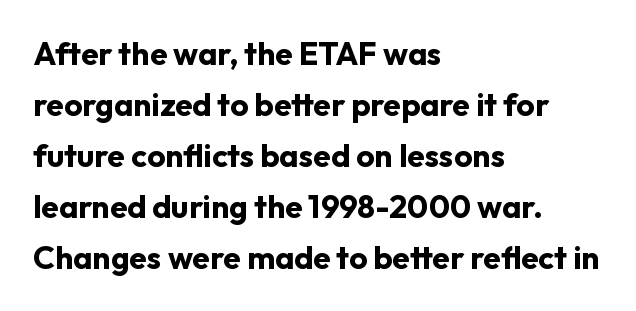
The image shows 32 px bold sans-serif type, upright; set left-aligned, normal line spacing (1.59x), normal letter spacing, not underlined; low stroke contrast and a medium x-height.
